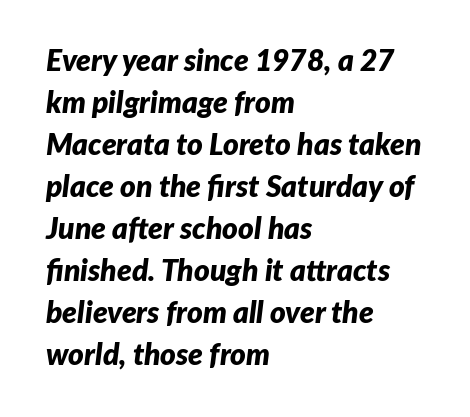
The line-height multiplier appears to be the usual default. Between one letter and the next there's only the usual sliver of space. The typography opts for an oblique posture over an upright one. Does the weight exceed regular? Yes, all the way to bold. A classic flush-left, rag-right setting is used for this passage.
